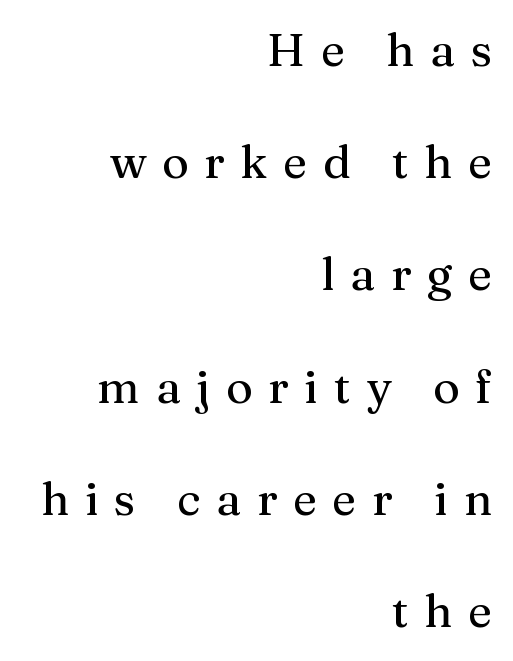
{"serif": "yes", "italic": "no", "width": "normal", "stroke_contrast": "medium", "x_height": "medium", "monospaced": "no", "underline": "no", "align": "right", "line_spacing": "loose", "line_spacing_ratio": 2.44, "letter_spacing": "wide", "letter_spacing_em": 0.34, "glyph_px": 46}
